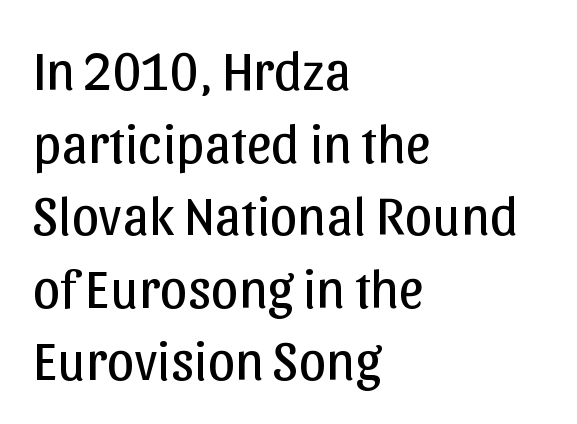
The image shows 55 px regular-weight sans-serif type, upright; set left-aligned, normal line spacing (1.32x), normal letter spacing, not underlined; low stroke contrast and a medium x-height.
